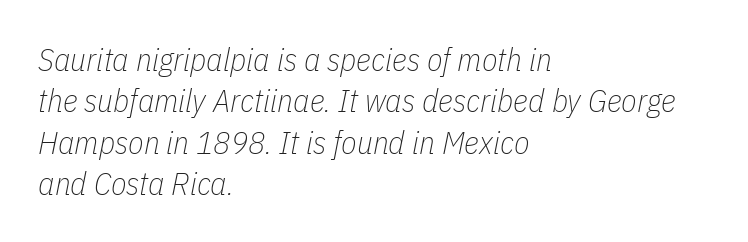
Here the designer chose a conventional face with non-uniform glyph widths. Emphasis-style slanted type is in use. Honestly, there is no underline to notice here at all. Heaviness? Minimal to ordinary, like unemphasized prose.
